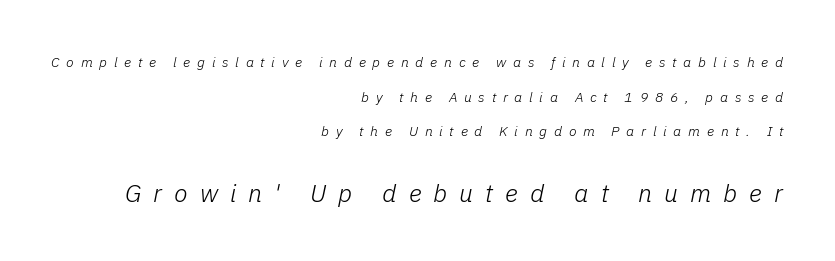
Q: Is the text bold? A: No.
Q: Is the text italic (slanted)? A: Yes, it leans right by about 11 degrees.
Q: Is the text underlined? A: No.
Q: How is the paragraph aligned? A: Right-aligned.
Q: Is the spacing between letters normal or unusually wide? A: Unusually wide.
Q: Is the spacing between lines tight, normal or loose? A: Loose.
Q: Which block of text is set in a larger size, the first (top) or the second (bottom)? A: The second (bottom) one.
